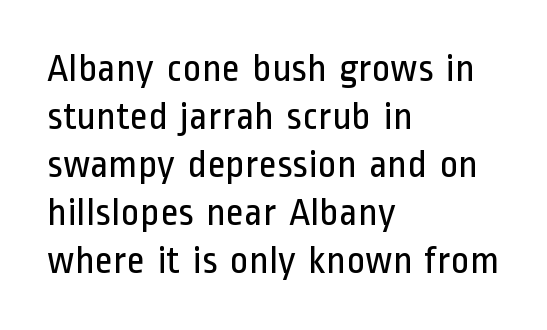
The image shows 40 px regular-weight, condensed sans-serif type, upright; set left-aligned, line spacing 1.2x, normal letter spacing, not underlined; low stroke contrast and a medium x-height.
